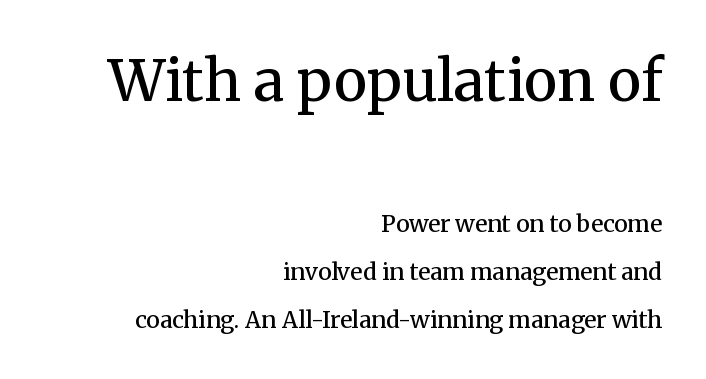
Q: Is the text bold? A: Semi-bold.
Q: Is the text italic (slanted)? A: No, it is upright.
Q: Is the typeface a serif or a sans-serif typeface? A: Serif.
Q: Is the text underlined? A: No.
Q: How is the paragraph aligned? A: Right-aligned.
Q: Is the spacing between letters normal or unusually wide? A: Normal.
Q: Is the spacing between lines tight, normal or loose? A: Loose.
Q: Which block of text is set in a larger size, the first (top) or the second (bottom)? A: The first (top) one.
Q: Width (condensed, normal, or wide)? A: Normal.
Q: Stroke contrast? A: Medium.
Q: x-height? A: Medium.
Q: Monospaced? A: No.
